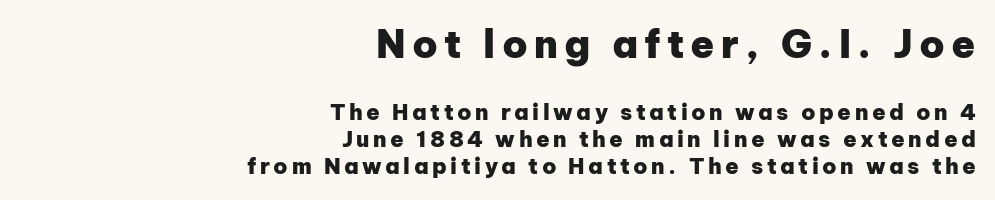
Are there feet on the stems? There aren't — it's a sans. The specimen omits any rule beneath the text block's lines. The letters stand straight up with perfectly vertical stems. Plenty of ink on the page — the face is bold. Compare the two chunks: the upper has the greater cap height. Teacher's note: observe the even right margin — that is flush-right alignment.
